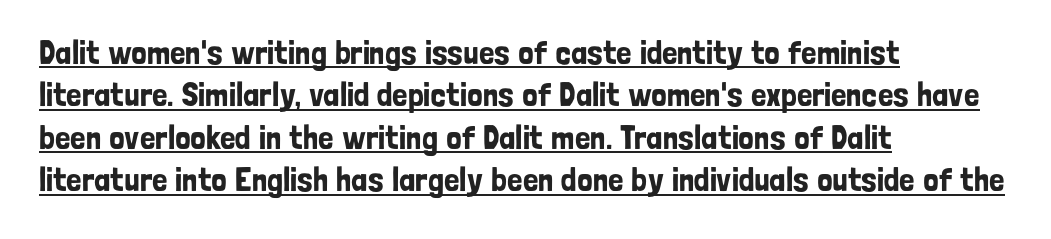
One glance says typical: line gaps are just what's usual. Teacher's note: observe the even left margin — that is flush-left alignment. The rendering shows plain stroke endings on the letterforms — a sans-serif design. Think of a printed novel: that variable character pitch is what you see here. Is there an underline? Yes — a line sits under the letters.
